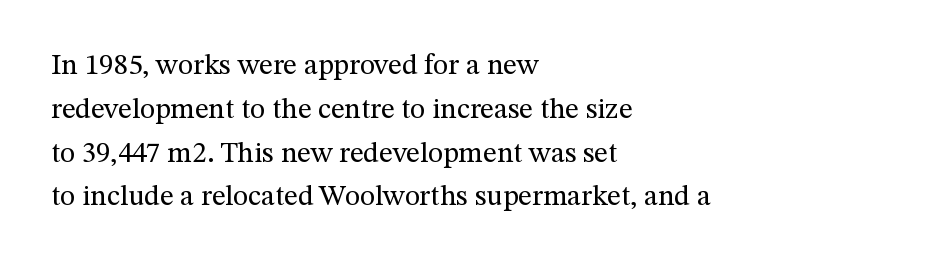
Weight class: somewhere from thin through regular. The setting favours the left margin, as ordinary paragraphs usually do. Words float on clear page, feet unadorned. The letters advance in unequal steps, a hallmark of proportional type. The horizontal fit of the characters is conventional and even. The face used here is seriffed, in the tradition of book romans.
